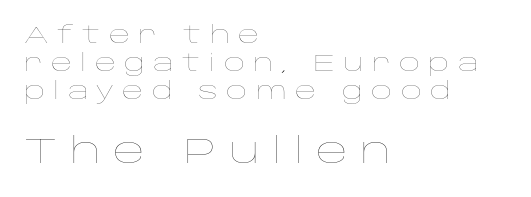
{"italic": "no", "bold": "no", "weight": "thin", "width": "wide", "stroke_contrast": "low", "x_height": "large", "monospaced": "no", "underline": "no", "align": "left", "line_spacing_ratio": 1.21, "letter_spacing": "wide", "letter_spacing_em": 0.36, "larger_block": "second", "size_ratio": 1.52, "glyph_px": 35}
